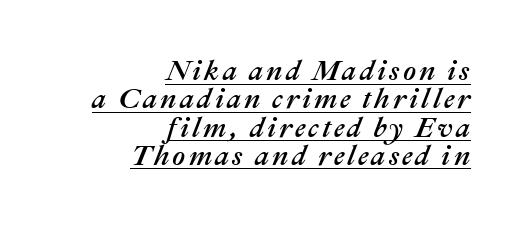
Q: Is the text italic (slanted)? A: Yes, it leans right by about 22 degrees.
Q: Is the text underlined? A: Yes.
Q: How is the paragraph aligned? A: Right-aligned.
Q: Is the spacing between lines tight, normal or loose? A: Tight.
Q: Width (condensed, normal, or wide)? A: Normal.
Q: Stroke contrast? A: Medium.
Q: x-height? A: Medium.
Q: Monospaced? A: No.
